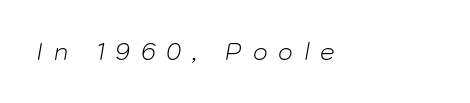
{"italic": "yes", "lean": "right", "slant_degrees": 10, "bold": "no", "underline": "no", "letter_spacing": "wide", "letter_spacing_em": 0.47, "glyph_px": 23}
